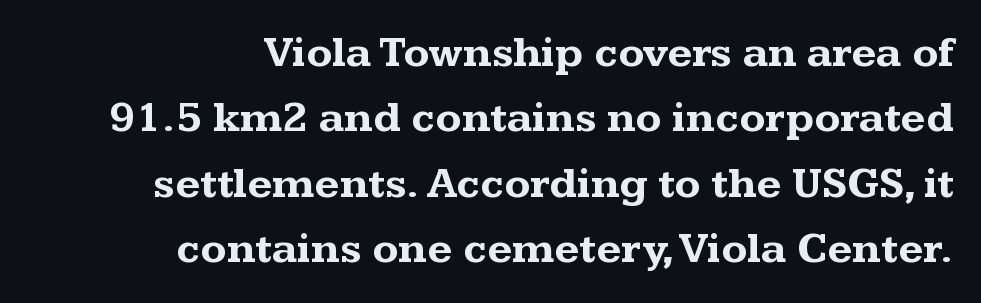
Note: serifs present on the glyphs. Tracking value appears to be zero — textbook default spacing. These lines stack with their right ends in a neat column. Summary of vertical rhythm: regular, with standard interline spacing. You could not count columns in this text — the font is proportionally spaced. The passage shown is emphatically bold.
